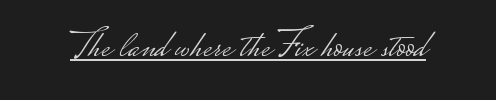
The image shows 40 px light, wide sans-serif type; set normal letter spacing, underlined; low stroke contrast.
